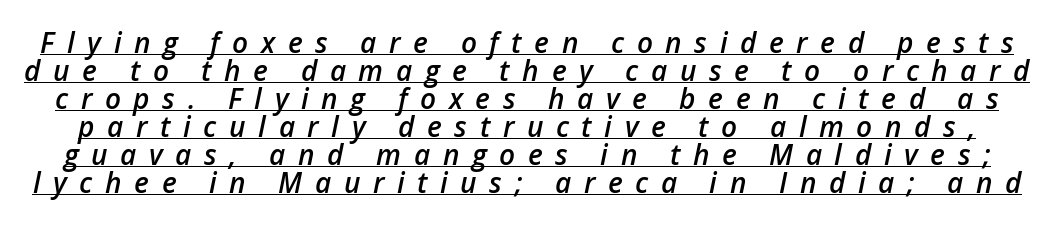
The image shows 28 px semibold type, italic (leaning right); set tight line spacing (1.0x), unusually wide letter spacing (+0.45 em), underlined; low stroke contrast and a medium x-height.
